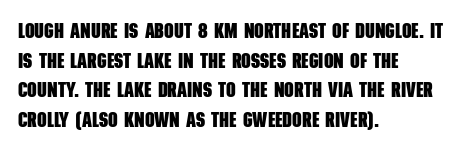
Q: Is the text bold? A: Yes.
Q: Is the text underlined? A: No.
Q: How is the paragraph aligned? A: Left-aligned.
Q: Is the spacing between letters normal or unusually wide? A: Normal.
Q: Is the spacing between lines tight, normal or loose? A: Normal.
